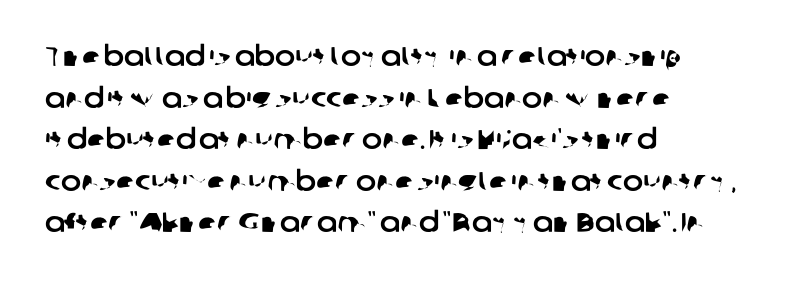
Q: Is the text underlined? A: No.
Q: How is the paragraph aligned? A: Left-aligned.
Q: Is the spacing between letters normal or unusually wide? A: Normal.
Q: Is the spacing between lines tight, normal or loose? A: Normal.
